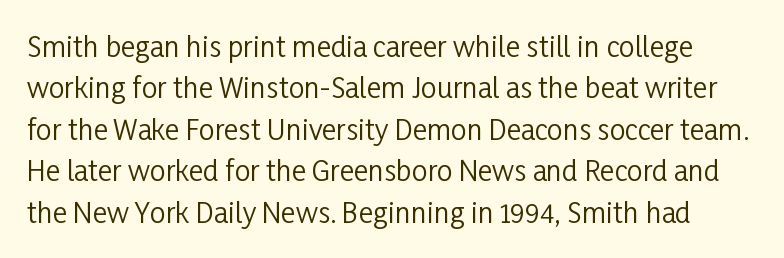
The image shows 28 px regular-weight, condensed sans-serif type, upright; set normal line spacing (1.48x), normal letter spacing, not underlined; low stroke contrast and a medium x-height.
